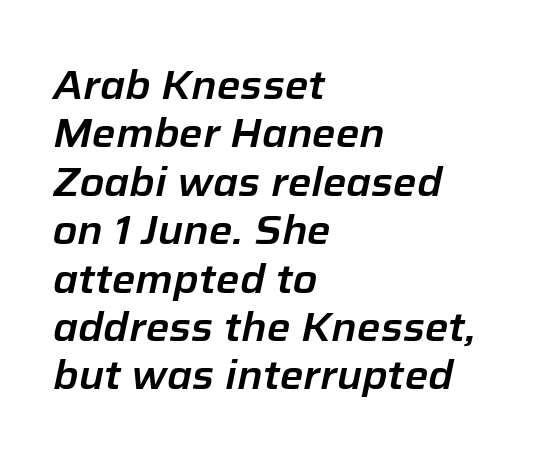
{"italic": "yes", "lean": "right", "slant_degrees": 12, "width": "normal", "stroke_contrast": "low", "x_height": "medium", "monospaced": "no", "underline": "no", "align": "left", "line_spacing_ratio": 1.21, "letter_spacing": "normal", "letter_spacing_em": 0.0, "glyph_px": 40}
